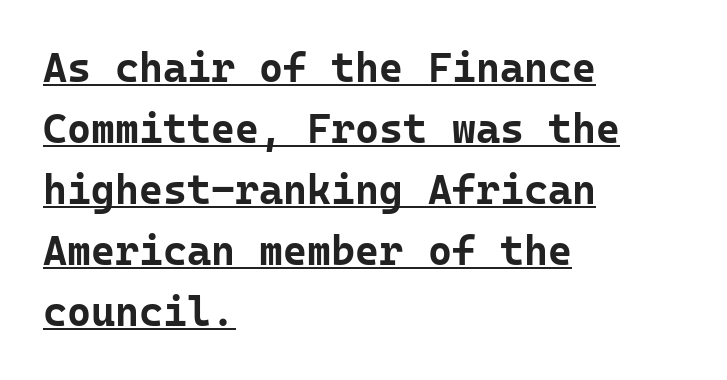
Q: Is the text bold? A: Yes.
Q: Is the text italic (slanted)? A: No, it is upright.
Q: Is the typeface a serif or a sans-serif typeface? A: Sans-serif.
Q: Is the text underlined? A: Yes.
Q: How is the paragraph aligned? A: Left-aligned.
Q: Is the spacing between letters normal or unusually wide? A: Normal.
Q: Is the spacing between lines tight, normal or loose? A: Normal.
Q: Width (condensed, normal, or wide)? A: Normal.
Q: Stroke contrast? A: Low.
Q: x-height? A: Medium.
Q: Monospaced? A: Yes.
